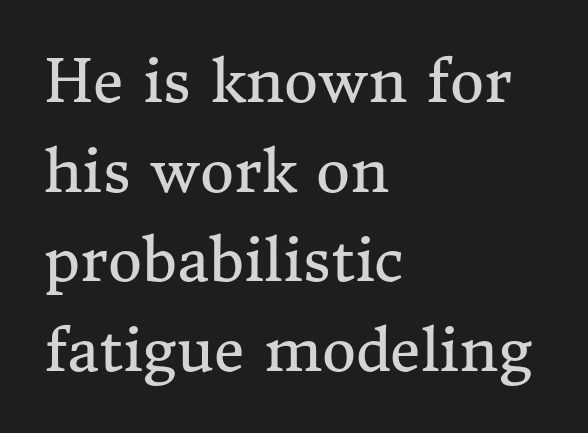
The image shows 59 px regular-weight serif type, upright; set left-aligned, normal line spacing (1.52x), normal letter spacing, not underlined; medium stroke contrast and a medium x-height.
